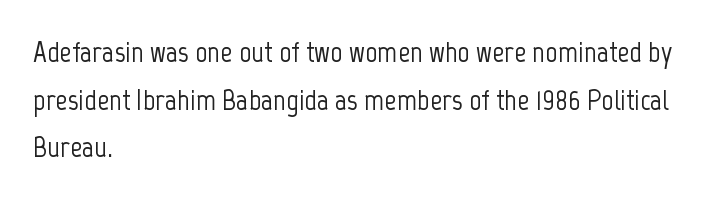
Q: Is the text italic (slanted)? A: No, it is upright.
Q: Is the typeface a serif or a sans-serif typeface? A: Sans-serif.
Q: Is the text underlined? A: No.
Q: How is the paragraph aligned? A: Left-aligned.
Q: Is the spacing between letters normal or unusually wide? A: Normal.
Q: Is the spacing between lines tight, normal or loose? A: Normal.
Q: Width (condensed, normal, or wide)? A: Condensed.
Q: Stroke contrast? A: Low.
Q: x-height? A: Medium.
Q: Monospaced? A: No.
